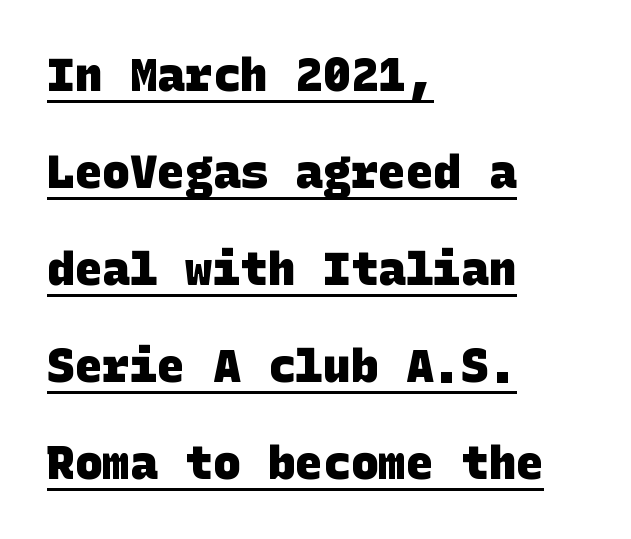
Q: Is the text bold? A: Yes.
Q: Is the typeface a serif or a sans-serif typeface? A: Sans-serif.
Q: Is the text underlined? A: Yes.
Q: How is the paragraph aligned? A: Left-aligned.
Q: Is the spacing between letters normal or unusually wide? A: Normal.
Q: Is the spacing between lines tight, normal or loose? A: Loose.
Q: Width (condensed, normal, or wide)? A: Normal.
Q: Stroke contrast? A: Low.
Q: x-height? A: Large.
